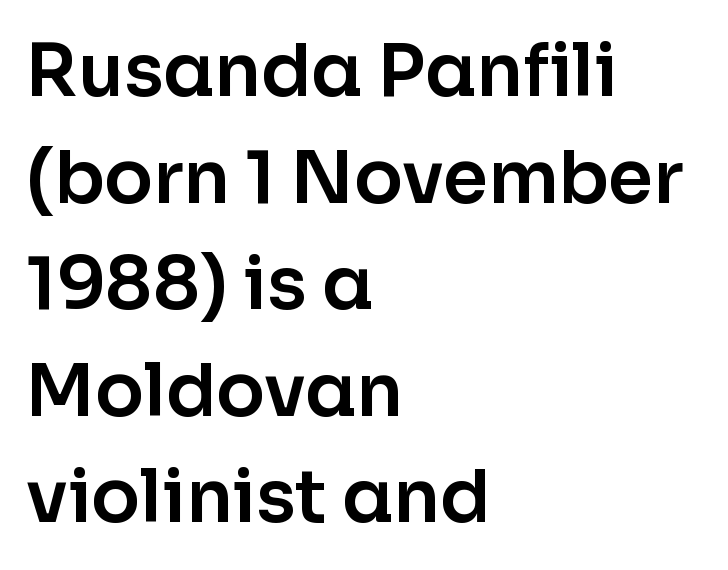
The image shows 72 px sans-serif type, upright; set left-aligned, normal line spacing (1.48x), normal letter spacing, not underlined; low stroke contrast and a medium x-height.
